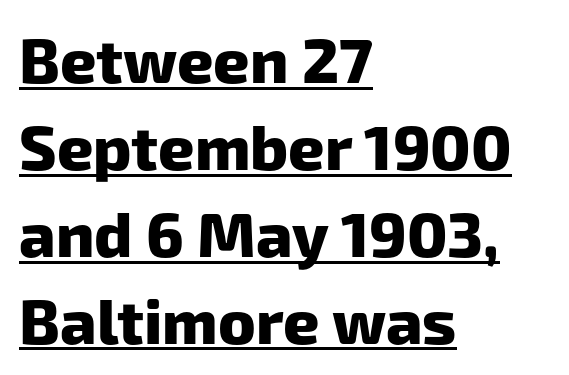
The rendering uses natural spacing where letterforms have individual widths. Heft: maximum for text — a bold. Stroke terminals: plain, sans-serif. Vertically, the passage feels balanced, rows spaced as you'd expect. Every word sits above its own underline. The typesetter chose a ragged-right arrangement here.
